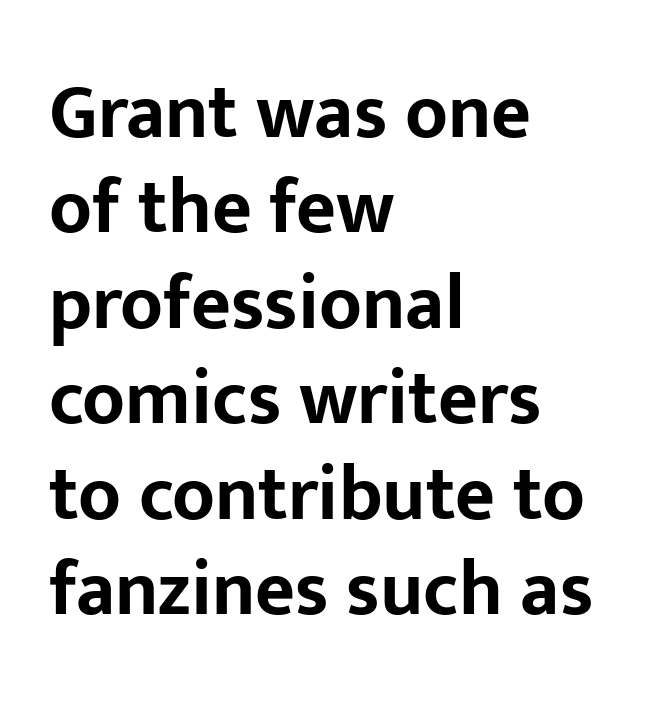
The image shows 77 px bold sans-serif type, upright; set left-aligned, line spacing 1.24x, normal letter spacing, not underlined; low stroke contrast and a medium x-height.
